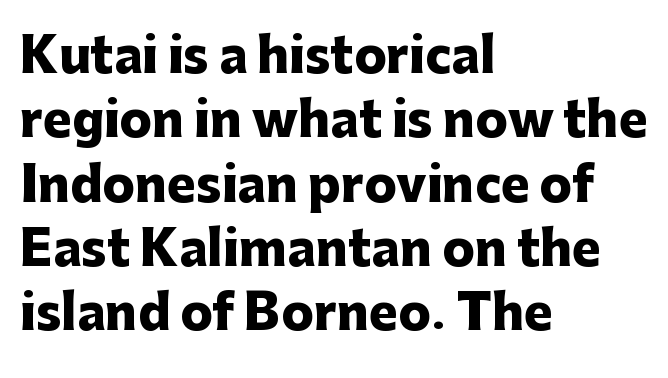
{"serif": "no", "italic": "no", "bold": "yes", "weight": "heavy", "width": "normal", "stroke_contrast": "low", "x_height": "medium", "monospaced": "no", "underline": "no", "align": "left", "line_spacing": "normal", "line_spacing_ratio": 1.34, "letter_spacing": "normal", "letter_spacing_em": 0.0, "glyph_px": 48}
